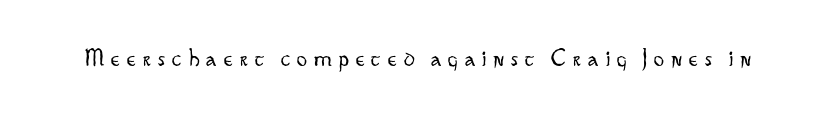
Q: Is the text bold? A: No.
Q: Is the text italic (slanted)? A: No, it is upright.
Q: Is the text underlined? A: No.
Q: Is the spacing between letters normal or unusually wide? A: Unusually wide.
